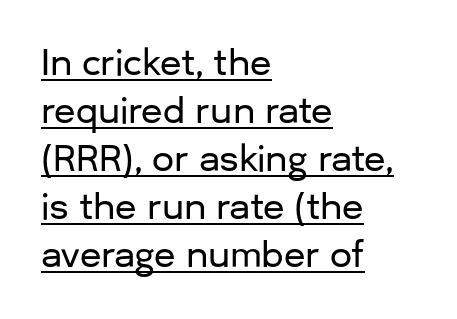
The image shows 35 px sans-serif type, upright; set left-aligned, normal line spacing (1.37x), normal letter spacing, underlined; low stroke contrast and a medium x-height.
